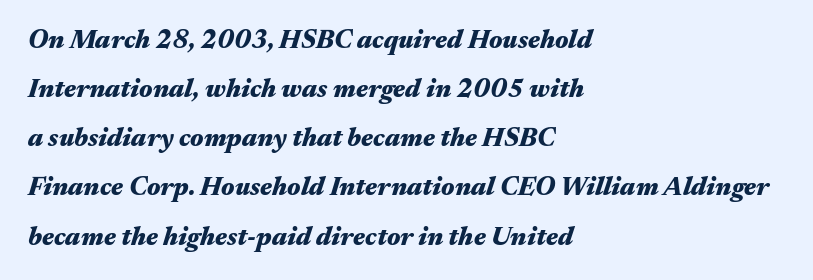
The image shows 26 px bold type, italic (leaning right); set left-aligned, line spacing 1.89x, normal letter spacing, not underlined.
